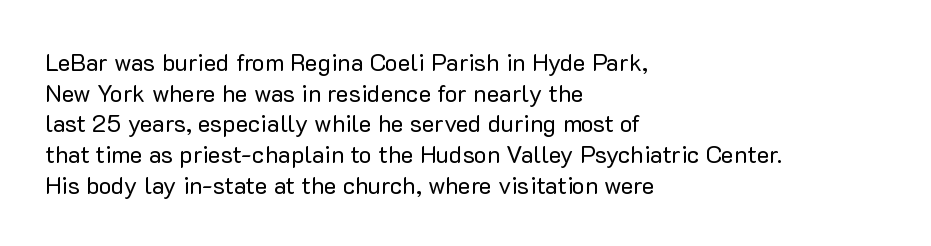
Is the type heavy? It reads as light-to-regular instead. Leftover space on each line is placed entirely after the last word. Characters follow at the spacing the type designer built in. The passage shown stacks its lines at a standard gap.
